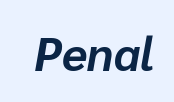
Think of a printed novel: that variable character pitch is what you see here. Bold? Absolutely — the strokes are thick and heavy. Posture: slanted. Plain, unruled lines of type. Standard letterfit; no display-style spreading of the glyphs.
